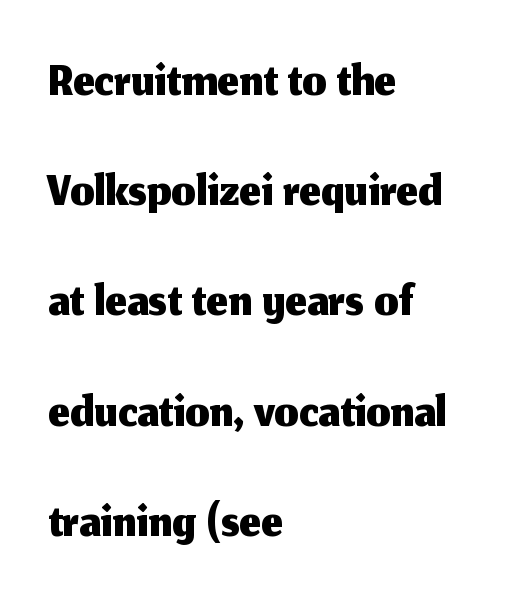
Q: Is the text italic (slanted)? A: No, it is upright.
Q: Is the typeface a serif or a sans-serif typeface? A: Sans-serif.
Q: Is the text underlined? A: No.
Q: How is the paragraph aligned? A: Left-aligned.
Q: Is the spacing between letters normal or unusually wide? A: Normal.
Q: Is the spacing between lines tight, normal or loose? A: Normal.
Q: Width (condensed, normal, or wide)? A: Normal.
Q: Stroke contrast? A: Medium.
Q: x-height? A: Medium.
Q: Monospaced? A: No.
